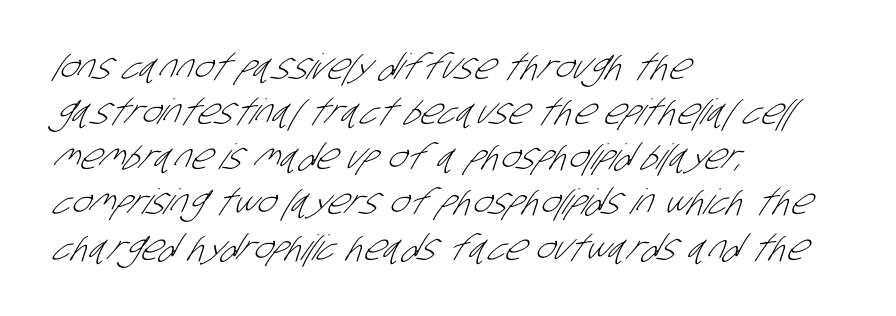
Q: Is the text bold? A: No.
Q: Is the typeface a serif or a sans-serif typeface? A: Sans-serif.
Q: Is the text underlined? A: No.
Q: How is the paragraph aligned? A: Left-aligned.
Q: Is the spacing between letters normal or unusually wide? A: Normal.
Q: Is the spacing between lines tight, normal or loose? A: Normal.
Q: Width (condensed, normal, or wide)? A: Condensed.
Q: Stroke contrast? A: Low.
Q: x-height? A: Large.
Q: Monospaced? A: No.
